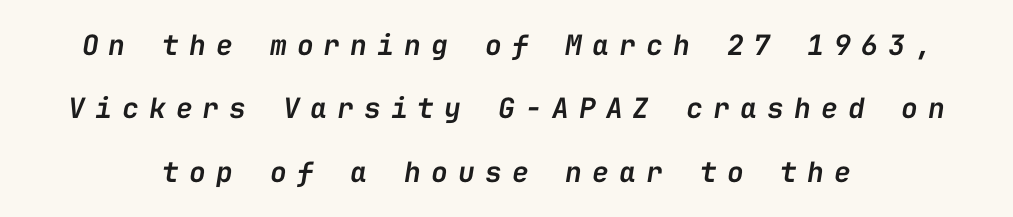
The image shows 28 px semibold type, italic (leaning right), monospaced; set centered, loose line spacing (2.26x), unusually wide letter spacing (+0.36 em), not underlined; low stroke contrast and a medium x-height.
